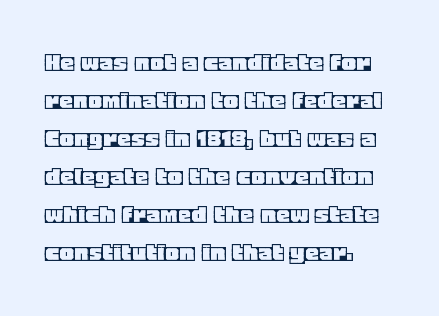
The image shows 28 px text type, upright; set left-aligned, normal line spacing (1.36x), normal letter spacing, not underlined; a large x-height.
